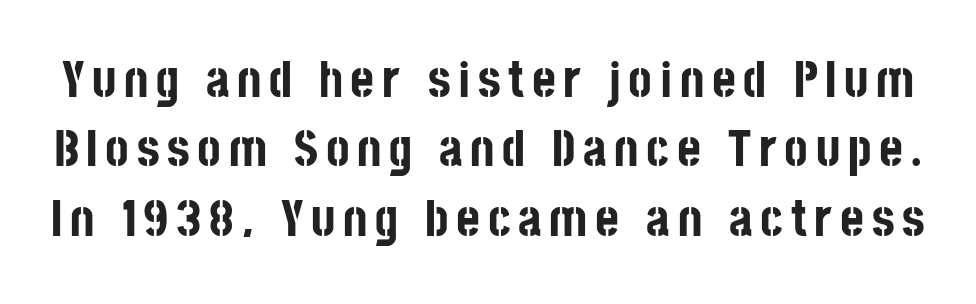
Plain, unruled lines of type. Regarding leading, the lines here are spaced in the standard way. Is this a fixed-width face? No — the glyphs have proportional, varying widths. The designer went with a sans here, leaving each stem footless. Typesetter's note: full bold, strokes at maximum text heaviness. The lettering holds an erect, upright posture throughout.
